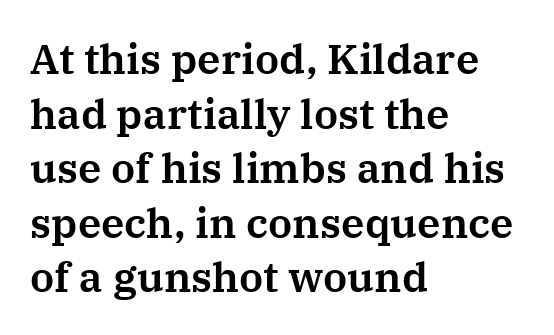
Q: Is the text italic (slanted)? A: No, it is upright.
Q: Is the typeface a serif or a sans-serif typeface? A: Serif.
Q: Is the text underlined? A: No.
Q: How is the paragraph aligned? A: Left-aligned.
Q: Is the spacing between letters normal or unusually wide? A: Normal.
Q: Is the spacing between lines tight, normal or loose? A: Normal.
Q: Width (condensed, normal, or wide)? A: Normal.
Q: Stroke contrast? A: Medium.
Q: x-height? A: Medium.
Q: Monospaced? A: No.
